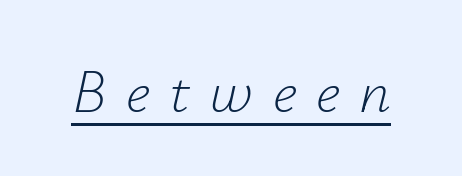
{"italic": "yes", "lean": "right", "slant_degrees": 12, "bold": "no", "weight": "light", "width": "normal", "stroke_contrast": "low", "x_height": "small", "monospaced": "no", "underline": "yes", "letter_spacing": "wide", "letter_spacing_em": 0.31, "glyph_px": 62}
